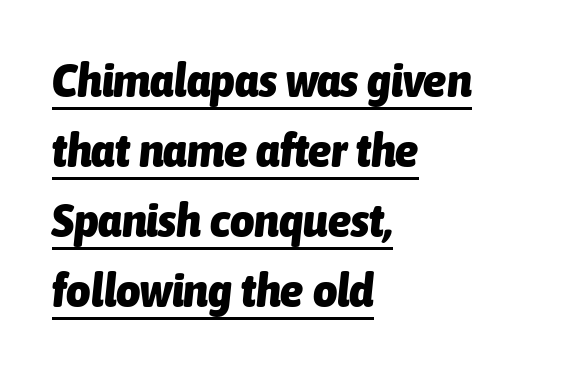
Interline gaps are of average width in this sample. Honestly, the underline is the first thing you notice here. No extra tracking has been applied to these lines. Spacing verdict: proportional, widths tailored to each character.
